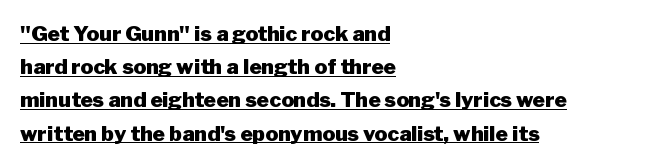
{"italic": "no", "bold": "yes", "underline": "yes", "align": "left", "line_spacing": "normal", "line_spacing_ratio": 1.58, "letter_spacing": "normal", "letter_spacing_em": 0.0, "glyph_px": 21}
